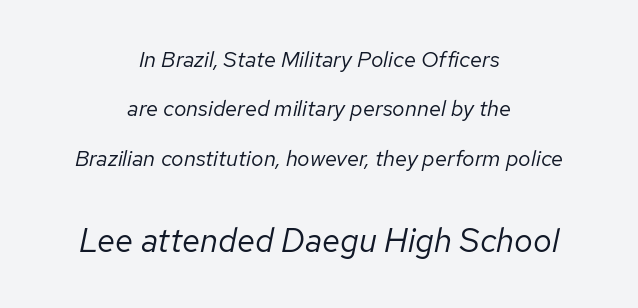
{"italic": "yes", "lean": "right", "slant_degrees": 12, "bold": "no", "weight": "regular", "width": "normal", "stroke_contrast": "low", "x_height": "medium", "monospaced": "no", "underline": "no", "align": "center", "line_spacing": "loose", "line_spacing_ratio": 2.24, "letter_spacing": "normal", "letter_spacing_em": 0.0, "larger_block": "second", "size_ratio": 1.5, "glyph_px": 33}
